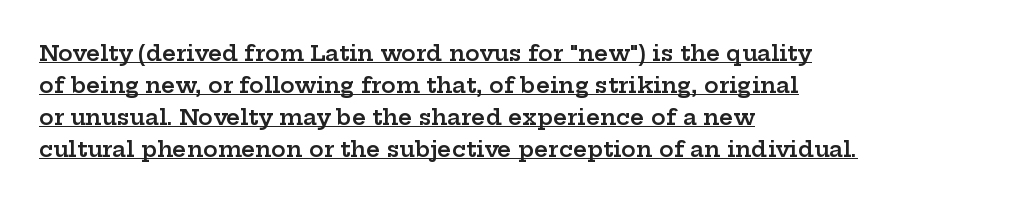
Caption: semibold face, moderately heavy strokes. Spacing between characters is what you'd get straight out of the box. Reading down the column, the eye jumps a familiar distance to each next line. Descenders here cross a horizontal rule under the line. Italic? Not at all — the glyphs are vertical.
